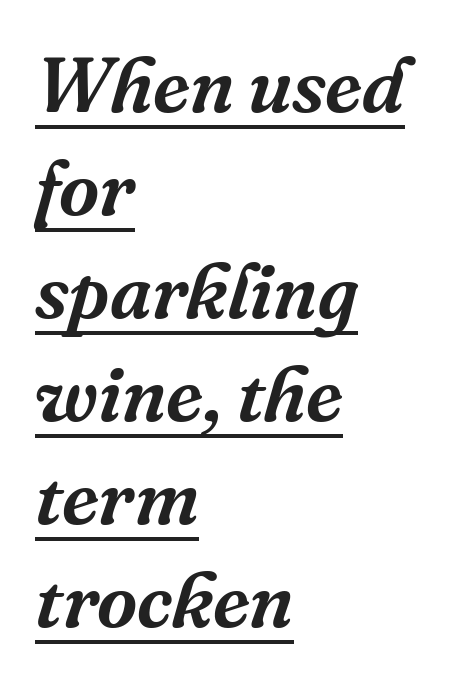
Q: Is the text italic (slanted)? A: Yes, it leans right by about 16 degrees.
Q: Is the typeface a serif or a sans-serif typeface? A: Serif.
Q: Is the text underlined? A: Yes.
Q: How is the paragraph aligned? A: Left-aligned.
Q: Is the spacing between letters normal or unusually wide? A: Normal.
Q: Is the spacing between lines tight, normal or loose? A: Normal.
Q: Width (condensed, normal, or wide)? A: Normal.
Q: Stroke contrast? A: Medium.
Q: x-height? A: Medium.
Q: Monospaced? A: No.
